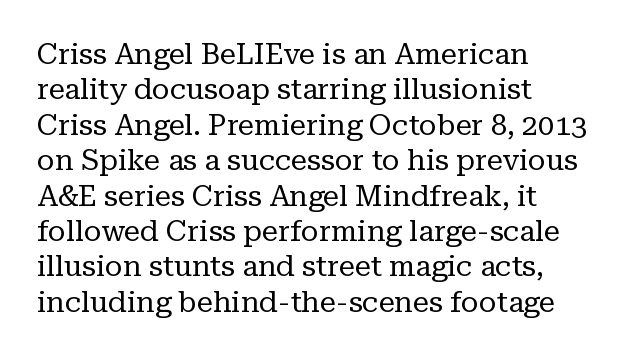
The image shows 29 px regular-weight serif type, upright; set left-aligned, line spacing 1.22x, normal letter spacing, not underlined; low stroke contrast and a medium x-height.
